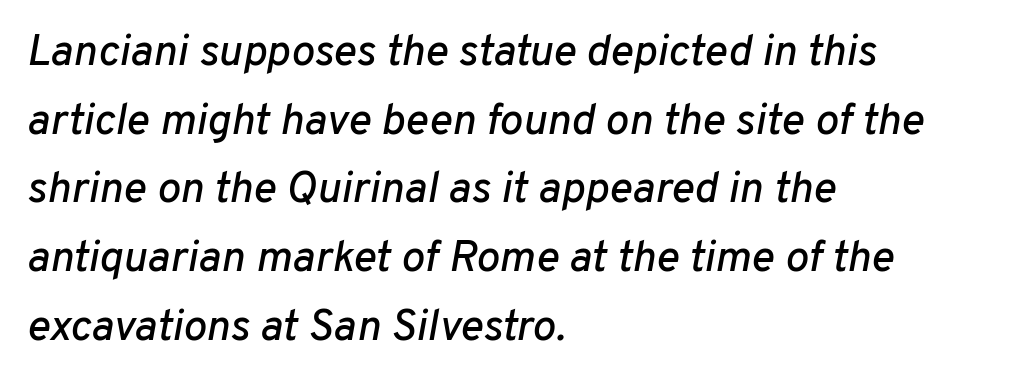
Line starts are locked; line ends wander. Descenders are the only things crossing below the line. The font's italic variant was chosen for this text. Each letter keeps its own natural width here, so spacing adapts to shape.
